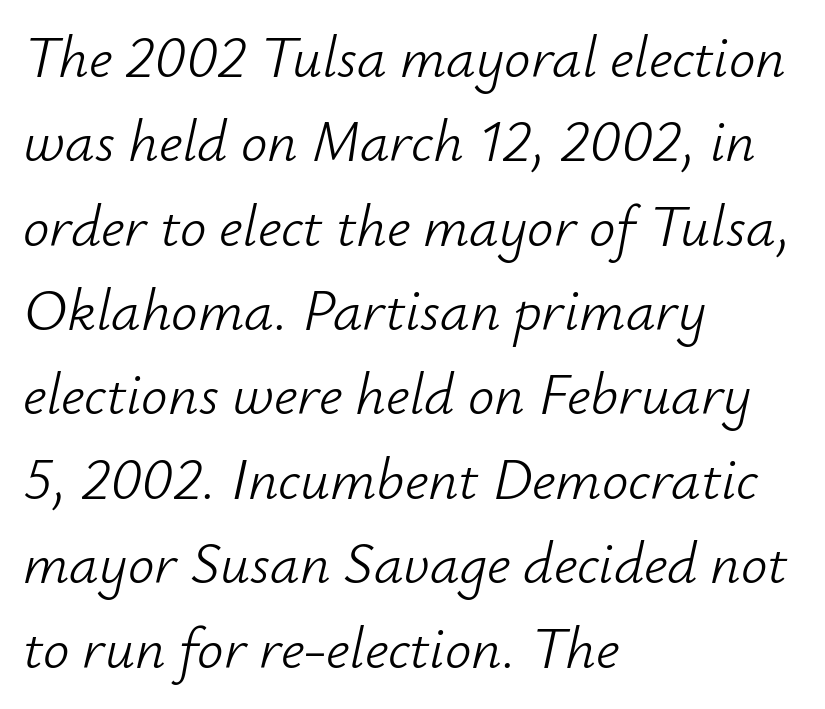
{"italic": "yes", "lean": "right", "slant_degrees": 12, "bold": "no", "weight": "light", "width": "normal", "stroke_contrast": "low", "x_height": "small", "monospaced": "no", "underline": "no", "align": "left", "line_spacing": "normal", "line_spacing_ratio": 1.43, "letter_spacing": "normal", "letter_spacing_em": 0.0, "glyph_px": 59}
